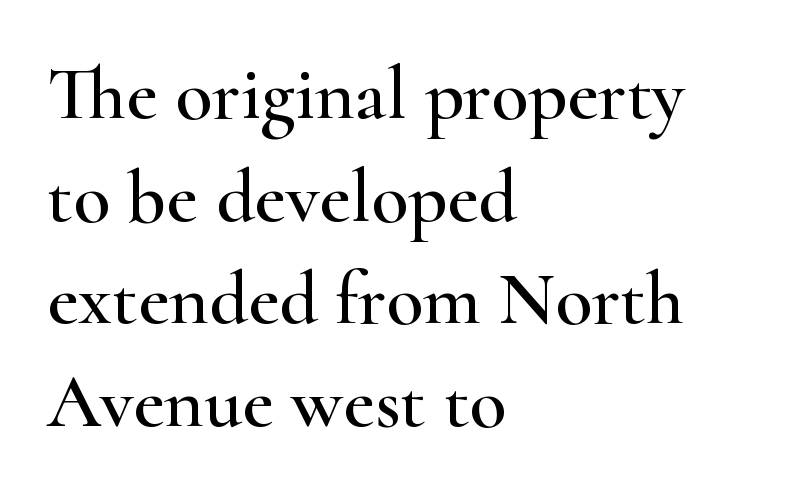
The letters stand upright; this is a roman face. Looks like regular typesetting: each glyph gets only the width it needs. Glyph-to-glyph distance matches everyday printed text. Type style note: has serifs.
